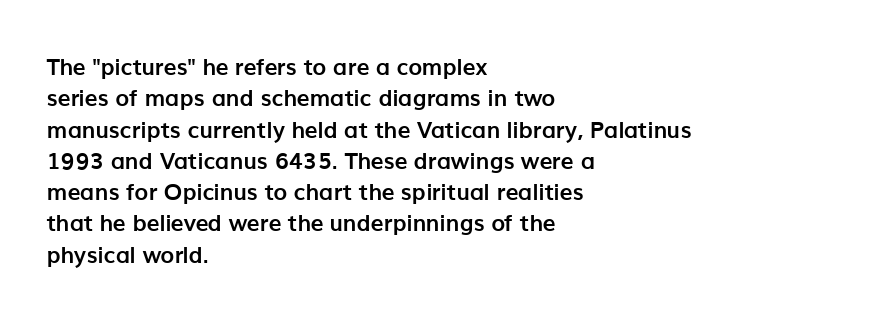
If you drew a line through each stem, it would be perfectly vertical. The face used here has the dense, thick strokes of a bold. All the whitespace from short lines collects on the right. Observe the ordinary spacing: letters are neighbours, not strangers. Rule under the text: the space is simply empty.
